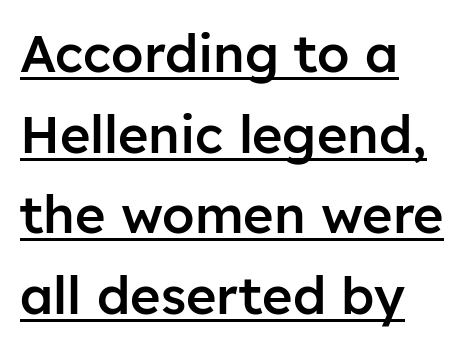
A fair bit of extra ink — the face is semibold, not bold. Here the designer chose a conventional face with non-uniform glyph widths. Visually the block forms a straight wall on the left and a jagged coastline on the right. Characters remain perfectly vertical along every line. What stands out about the letter spacing? Nothing — it is the standard amount.
